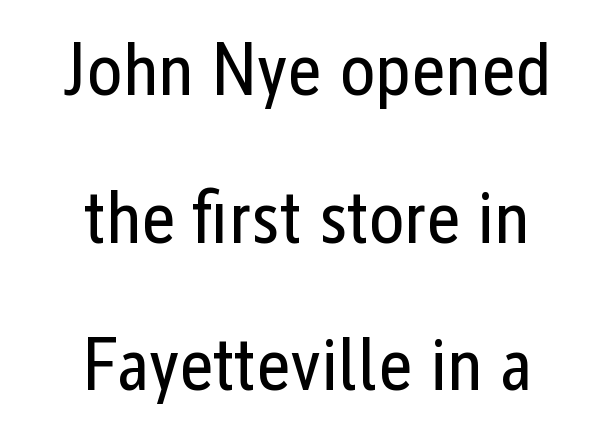
Q: Is the text bold? A: No.
Q: Is the text italic (slanted)? A: No, it is upright.
Q: Is the typeface a serif or a sans-serif typeface? A: Sans-serif.
Q: Is the text underlined? A: No.
Q: How is the paragraph aligned? A: Centered.
Q: Is the spacing between letters normal or unusually wide? A: Normal.
Q: Is the spacing between lines tight, normal or loose? A: Loose.
Q: Width (condensed, normal, or wide)? A: Condensed.
Q: Stroke contrast? A: Low.
Q: x-height? A: Medium.
Q: Monospaced? A: No.
